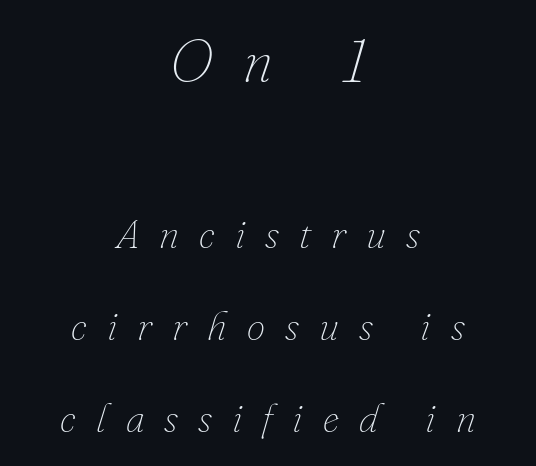
The image shows 61 px thin type, italic (leaning right); set centered, loose line spacing (2.24x), unusually wide letter spacing (+0.49 em), not underlined; the first (top) block is 1.49x larger; low stroke contrast and a small x-height.
